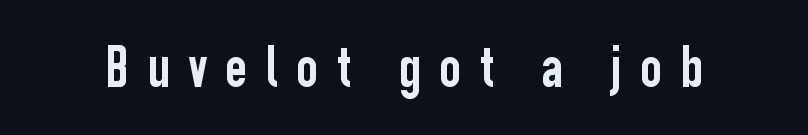
{"serif": "no", "italic": "no", "width": "condensed", "stroke_contrast": "low", "x_height": "medium", "monospaced": "no", "underline": "no", "letter_spacing": "wide", "letter_spacing_em": 0.31, "glyph_px": 60}
